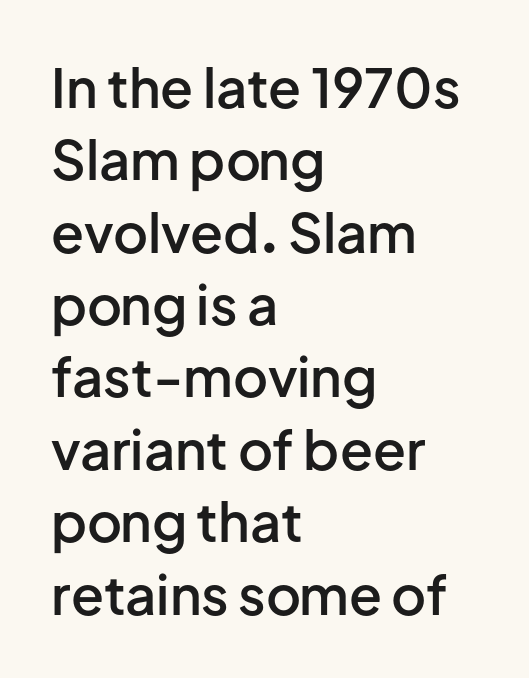
Proportional: the letters do not fall into vertical columns. The strokes are fattened partway — semibold, not bold. The letterforms sit shoulder to shoulder at normal distance. The lettering stays uniformly vertical, giving the passage a roman look.
